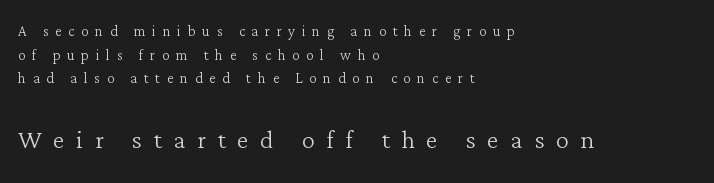
The image shows 33 px light serif type, upright; set left-aligned, normal line spacing (1.25x), unusually wide letter spacing (+0.35 em), not underlined; the second (bottom) block is 1.74x larger; low stroke contrast and a medium x-height.
